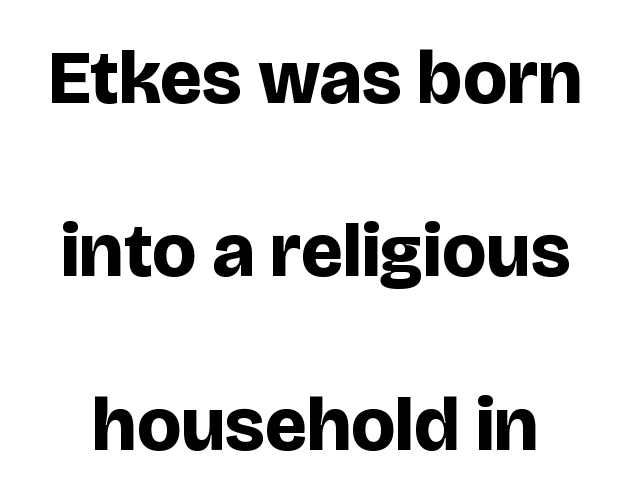
Check the space under the baseline: it is left empty. Here the glyphs are tracked normally, forming tight word shapes. These words are printed bold, with thick strokes throughout. Think of a printed novel: that variable character pitch is what you see here.
